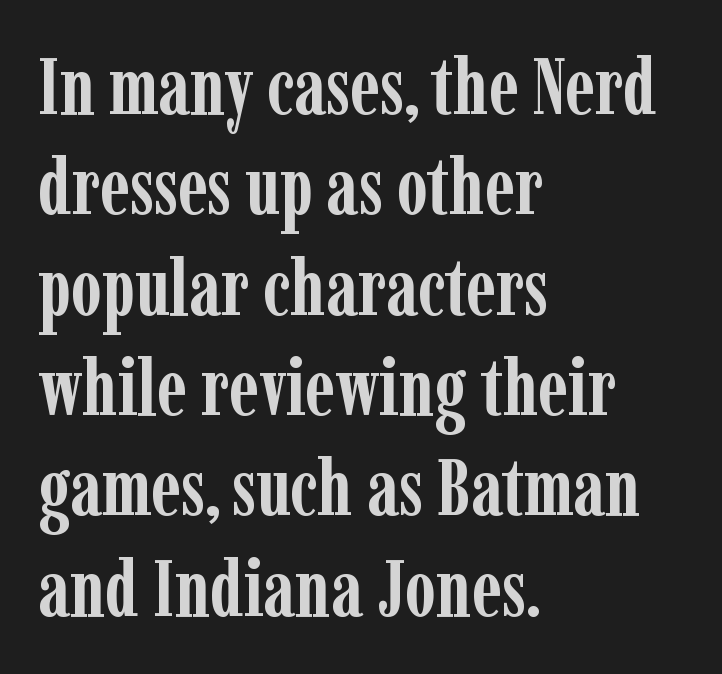
{"serif": "yes", "italic": "no", "bold": "yes", "weight": "semibold", "width": "condensed", "stroke_contrast": "low", "x_height": "medium", "monospaced": "no", "underline": "no", "align": "left", "line_spacing": "normal", "line_spacing_ratio": 1.27, "letter_spacing": "normal", "letter_spacing_em": 0.0, "glyph_px": 79}
